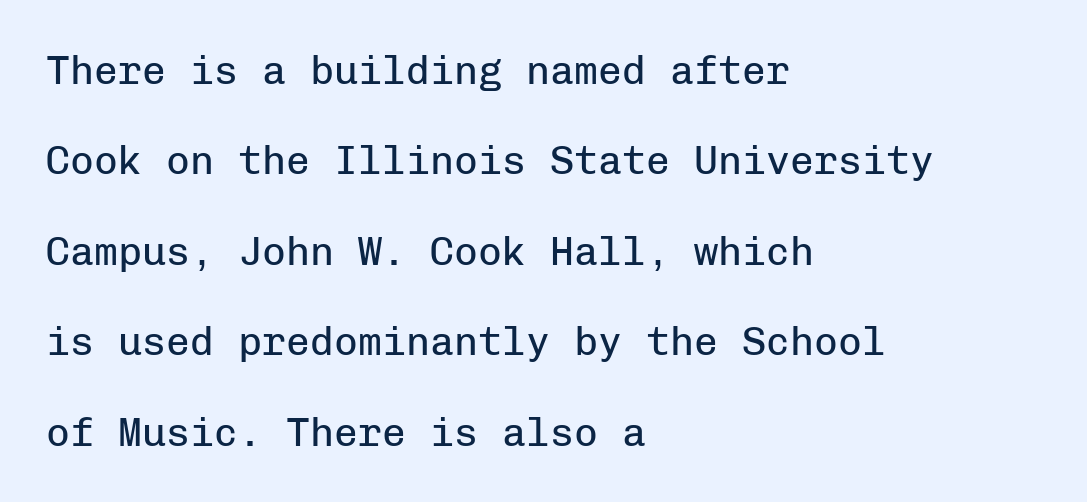
Q: Is the text bold? A: No.
Q: Is the text italic (slanted)? A: No, it is upright.
Q: Is the typeface a serif or a sans-serif typeface? A: Sans-serif.
Q: Is the text underlined? A: No.
Q: How is the paragraph aligned? A: Left-aligned.
Q: Is the spacing between letters normal or unusually wide? A: Normal.
Q: Is the spacing between lines tight, normal or loose? A: Loose.
Q: Width (condensed, normal, or wide)? A: Normal.
Q: Stroke contrast? A: Low.
Q: x-height? A: Medium.
Q: Monospaced? A: Yes.
